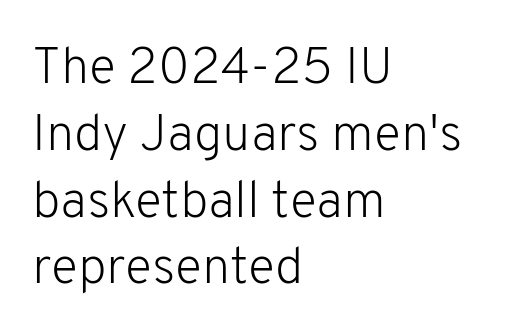
No feet cap the strokes, marking this as sans-serif type. In CSS terms this would be text-align: left. Students, note that the glyphs here touch the page at normal intervals. Posture: vertical. Nobody drew a line under any word here. The passage shown is typed in a proportional face where columns would drift.
